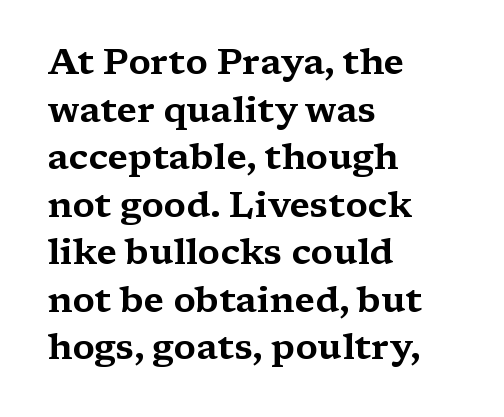
The image shows 36 px wide serif type, upright; set left-aligned, normal line spacing (1.32x), normal letter spacing, not underlined; medium stroke contrast and a medium x-height.
